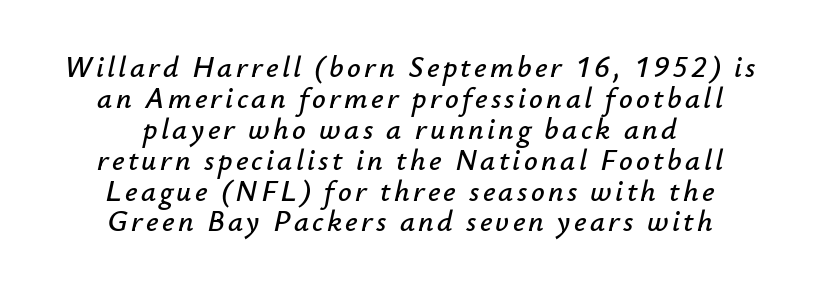
Q: Is the text italic (slanted)? A: Yes, it leans right by about 12 degrees.
Q: Is the text underlined? A: No.
Q: How is the paragraph aligned? A: Centered.
Q: Is the spacing between lines tight, normal or loose? A: Tight.
Q: Width (condensed, normal, or wide)? A: Normal.
Q: Stroke contrast? A: Low.
Q: x-height? A: Small.
Q: Monospaced? A: No.
